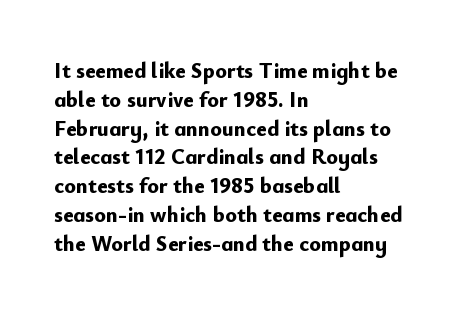
{"italic": "no", "bold": "yes", "underline": "no", "align": "left", "line_spacing": "normal", "line_spacing_ratio": 1.31, "letter_spacing": "normal", "letter_spacing_em": 0.0, "glyph_px": 22}
